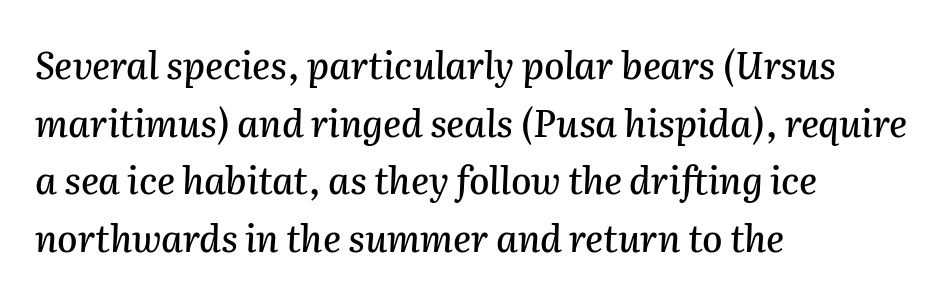
The image shows 37 px text type, italic (leaning right); set left-aligned, normal line spacing (1.56x), normal letter spacing, not underlined; medium stroke contrast and a medium x-height.
